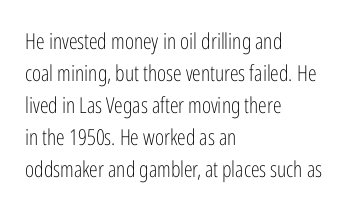
This sample uses an upright cut, with every glyph sitting square on the baseline. Check the space under the baseline: it is left empty. These lines are set flush left with a ragged right edge. Weight: not bold — regular or lighter.
